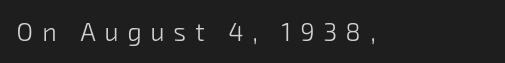
The image shows 25 px text type; set unusually wide letter spacing (+0.36 em), not underlined.
